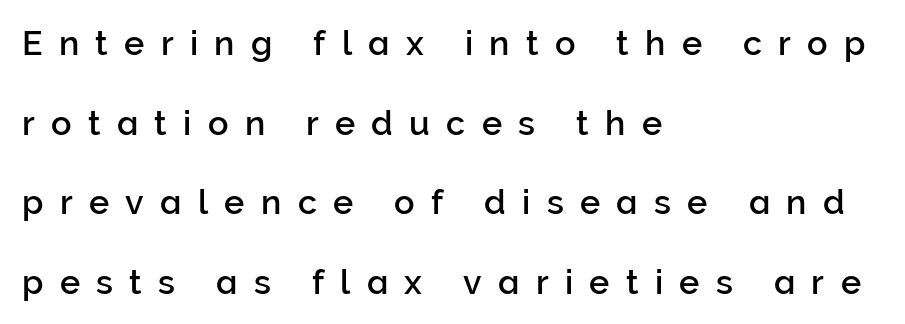
The image shows 34 px sans-serif type, upright; set left-aligned, loose line spacing (2.34x), unusually wide letter spacing (+0.48 em), not underlined; low stroke contrast and a medium x-height.
